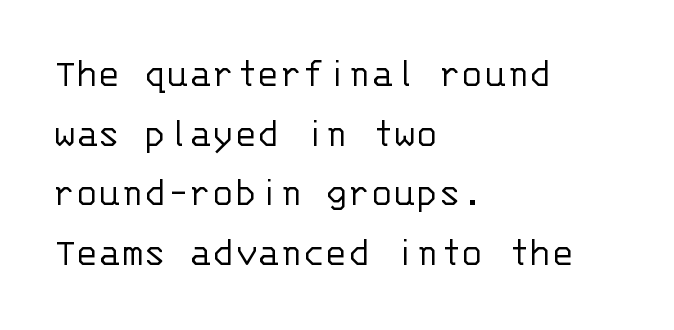
The image shows 42 px light sans-serif type, upright, monospaced; set left-aligned, normal line spacing (1.42x), normal letter spacing, not underlined; low stroke contrast and a large x-height.
